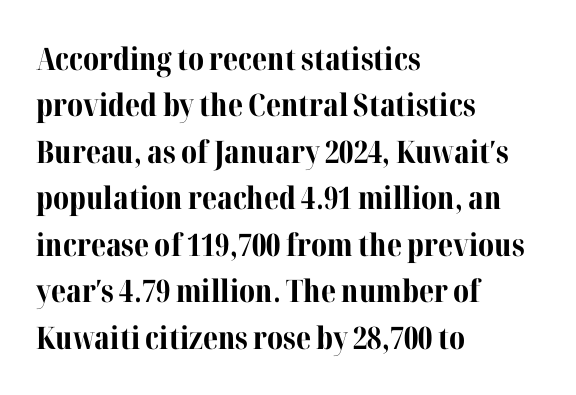
{"serif": "yes", "italic": "no", "bold": "yes", "weight": "bold", "width": "normal", "stroke_contrast": "medium", "x_height": "medium", "monospaced": "no", "underline": "no", "align": "left", "line_spacing": "normal", "line_spacing_ratio": 1.5, "letter_spacing": "normal", "letter_spacing_em": 0.0, "glyph_px": 31}
